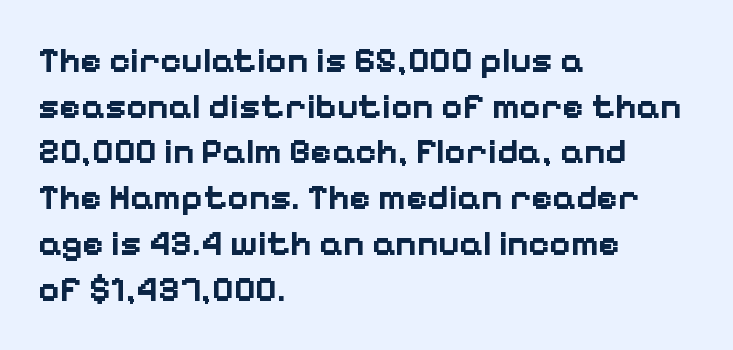
Q: Is the text bold? A: Yes.
Q: Is the text italic (slanted)? A: No, it is upright.
Q: Is the typeface a serif or a sans-serif typeface? A: Sans-serif.
Q: Is the text underlined? A: No.
Q: How is the paragraph aligned? A: Left-aligned.
Q: Is the spacing between letters normal or unusually wide? A: Normal.
Q: Is the spacing between lines tight, normal or loose? A: Normal.
Q: Width (condensed, normal, or wide)? A: Normal.
Q: Stroke contrast? A: Low.
Q: x-height? A: Medium.
Q: Monospaced? A: No.
